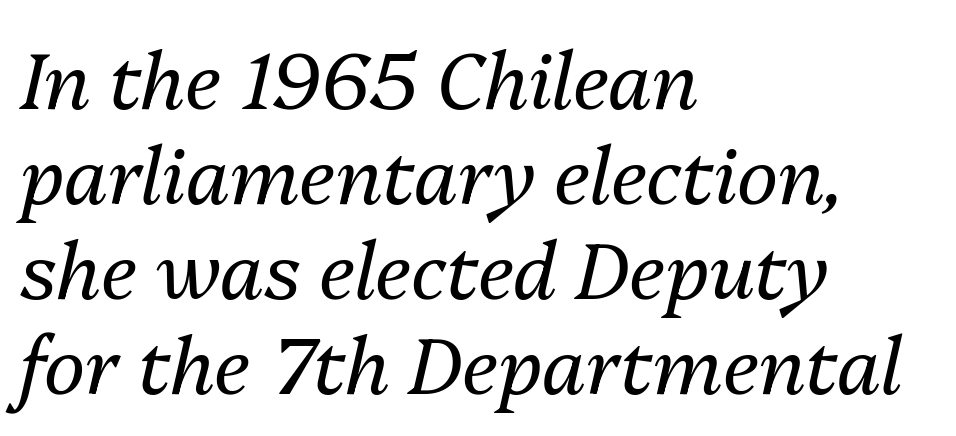
{"italic": "yes", "lean": "right", "slant_degrees": 13, "bold": "no", "weight": "regular", "width": "normal", "stroke_contrast": "medium", "x_height": "medium", "monospaced": "no", "underline": "no", "align": "left", "line_spacing_ratio": 1.22, "letter_spacing": "normal", "letter_spacing_em": 0.0, "glyph_px": 78}
